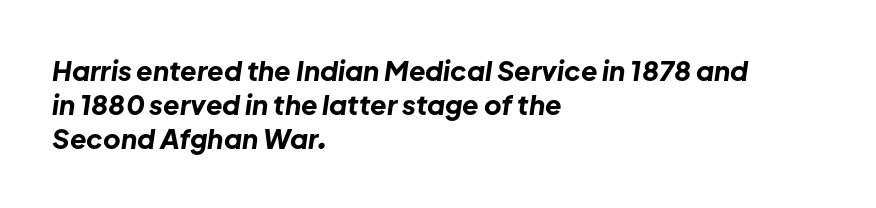
{"italic": "yes", "lean": "right", "slant_degrees": 8, "bold": "yes", "underline": "no", "align": "left", "line_spacing": "normal", "line_spacing_ratio": 1.26, "letter_spacing": "normal", "letter_spacing_em": 0.0, "glyph_px": 27}
